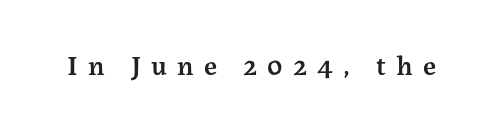
Q: Is the text bold? A: Semi-bold.
Q: Is the text italic (slanted)? A: No, it is upright.
Q: Is the typeface a serif or a sans-serif typeface? A: Serif.
Q: Is the text underlined? A: No.
Q: Is the spacing between letters normal or unusually wide? A: Unusually wide.
Q: Width (condensed, normal, or wide)? A: Normal.
Q: Stroke contrast? A: Medium.
Q: x-height? A: Medium.
Q: Monospaced? A: No.
